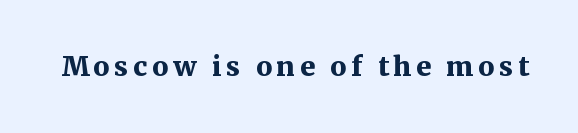
{"italic": "no", "bold": "yes", "underline": "no", "glyph_px": 27}
